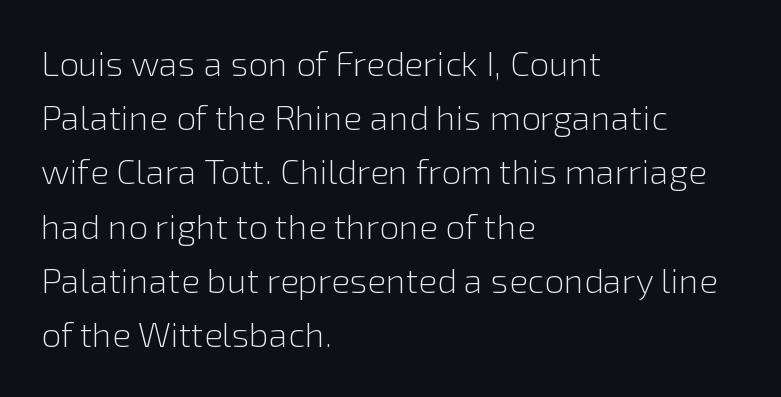
{"serif": "no", "italic": "no", "bold": "no", "weight": "light", "width": "normal", "x_height": "medium", "monospaced": "no", "underline": "no", "align": "left", "line_spacing": "normal", "line_spacing_ratio": 1.55, "letter_spacing": "normal", "letter_spacing_em": 0.0, "glyph_px": 35}
